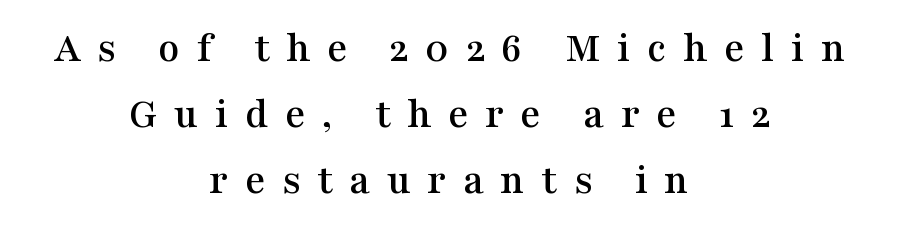
{"serif": "yes", "italic": "no", "width": "wide", "stroke_contrast": "medium", "x_height": "medium", "monospaced": "no", "underline": "no", "align": "center", "line_spacing": "normal", "line_spacing_ratio": 1.54, "letter_spacing": "wide", "letter_spacing_em": 0.39, "glyph_px": 43}
